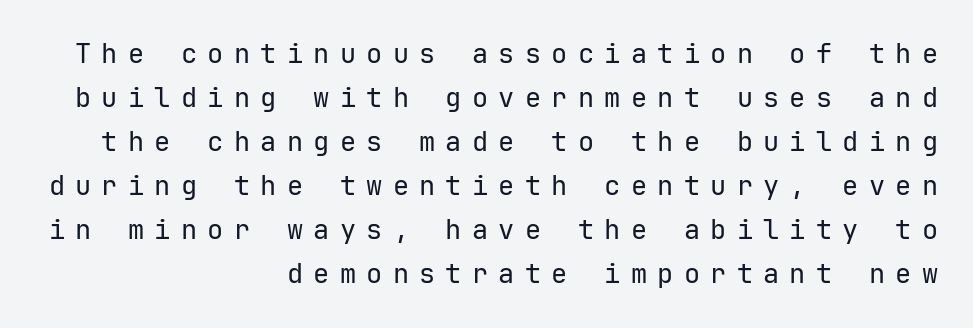
Q: Is the text bold? A: No.
Q: Is the text italic (slanted)? A: No, it is upright.
Q: Is the text underlined? A: No.
Q: How is the paragraph aligned? A: Right-aligned.
Q: Is the spacing between letters normal or unusually wide? A: Unusually wide.
Q: Is the spacing between lines tight, normal or loose? A: Normal.
